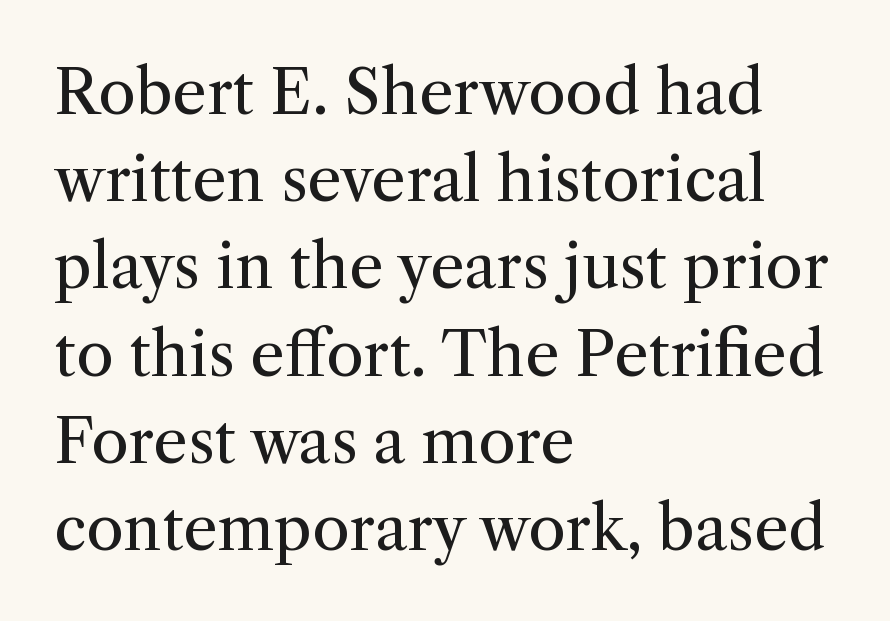
The image shows 61 px regular-weight serif type, upright; set left-aligned, normal line spacing (1.43x), normal letter spacing, not underlined; medium stroke contrast and a medium x-height.
